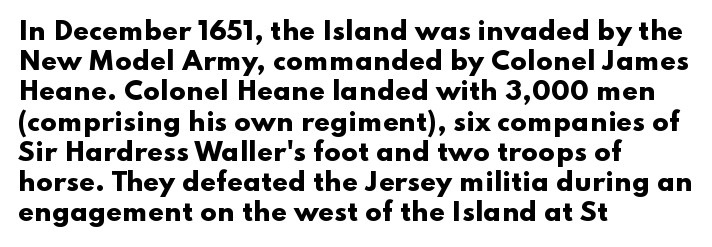
The passage shown is emphatically bold. The space directly below the letters is spotless. Tracking here is standard; glyphs follow each other at the usual distance. Where is the straight margin? On the left.
